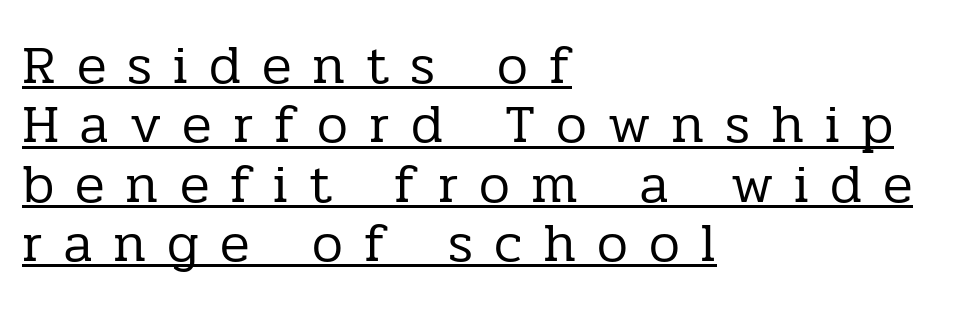
{"serif": "yes", "italic": "no", "bold": "no", "weight": "regular", "width": "normal", "stroke_contrast": "low", "x_height": "medium", "monospaced": "no", "underline": "yes", "align": "left", "line_spacing": "tight", "line_spacing_ratio": 1.08, "letter_spacing": "wide", "letter_spacing_em": 0.38, "glyph_px": 55}
